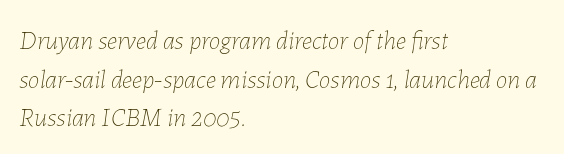
Underline: absent. Stroke mass is kept to a normal reading level or below. The lines sit at an ordinary, default distance from one another. Tracking value appears to be zero — textbook default spacing. The passage is arranged the way most books set body copy — flush left.
